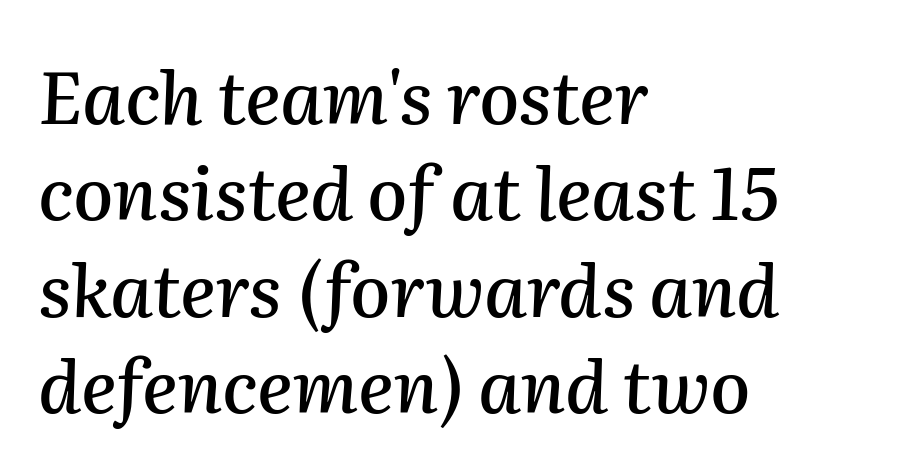
Line starts are locked; line ends wander. Standard letterfit; no display-style spreading of the glyphs. Beneath every word, the page is bare. Leading matches the norm, producing a regular column.
